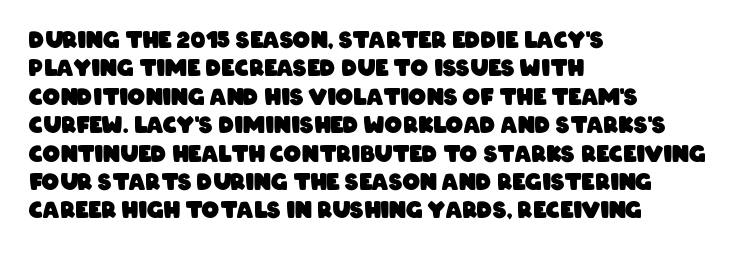
{"bold": "yes", "underline": "no", "align": "left", "line_spacing": "normal", "line_spacing_ratio": 1.29, "letter_spacing": "normal", "letter_spacing_em": 0.0, "glyph_px": 22}
